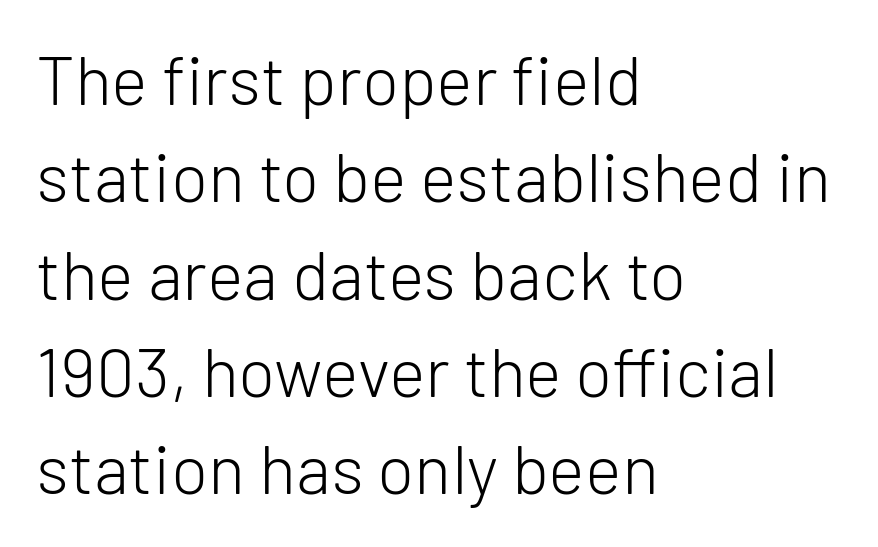
Think of a printed novel: that variable character pitch is what you see here. Check under the words: just untouched page. Successive baselines arrive at the customary interval. Classification — sans serif. The tracking reads as untouched default to a designer's eye.
